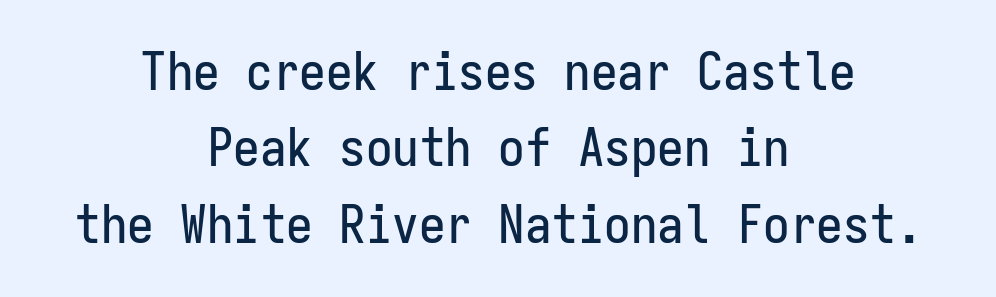
{"serif": "no", "italic": "no", "width": "condensed", "stroke_contrast": "low", "x_height": "medium", "monospaced": "yes", "underline": "no", "align": "center", "line_spacing": "normal", "line_spacing_ratio": 1.44, "letter_spacing": "normal", "letter_spacing_em": 0.0, "glyph_px": 53}
